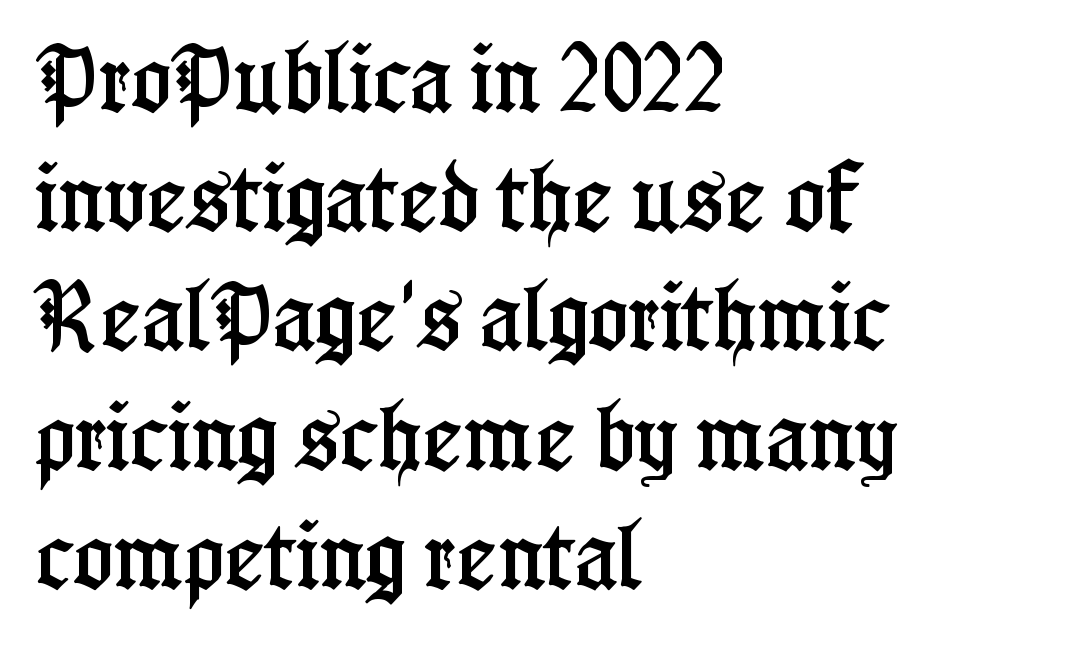
Q: Is the text italic (slanted)? A: No, it is upright.
Q: Is the typeface a serif or a sans-serif typeface? A: Serif.
Q: Is the text underlined? A: No.
Q: How is the paragraph aligned? A: Left-aligned.
Q: Is the spacing between letters normal or unusually wide? A: Normal.
Q: Is the spacing between lines tight, normal or loose? A: Normal.
Q: Width (condensed, normal, or wide)? A: Condensed.
Q: Stroke contrast? A: Low.
Q: x-height? A: Medium.
Q: Monospaced? A: No.
